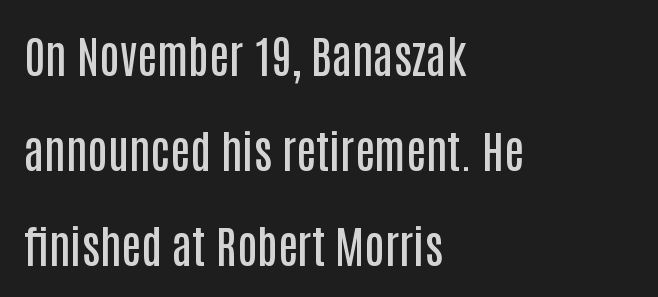
{"serif": "no", "italic": "no", "bold": "semi", "weight": "semibold", "width": "condensed", "stroke_contrast": "low", "x_height": "large", "monospaced": "no", "underline": "no", "align": "left", "line_spacing": "loose", "line_spacing_ratio": 2.11, "letter_spacing": "normal", "letter_spacing_em": 0.0, "glyph_px": 45}
